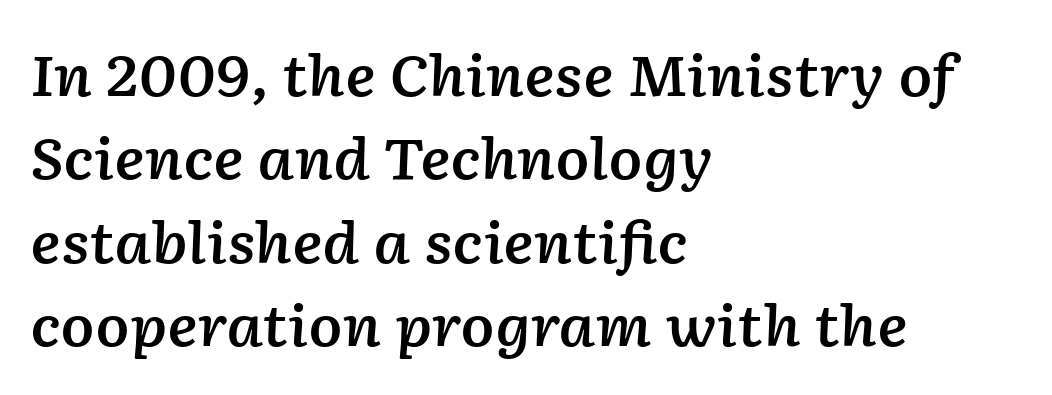
The image shows 56 px semibold type, italic (leaning right); set left-aligned, normal line spacing (1.49x), normal letter spacing, not underlined; low stroke contrast and a medium x-height.
